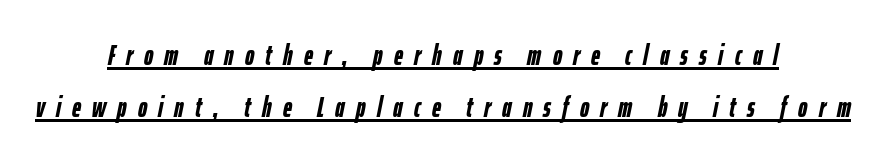
Q: Is the text bold? A: Yes.
Q: Is the text italic (slanted)? A: Yes, it leans right by about 12 degrees.
Q: Is the text underlined? A: Yes.
Q: How is the paragraph aligned? A: Centered.
Q: Is the spacing between letters normal or unusually wide? A: Unusually wide.
Q: Width (condensed, normal, or wide)? A: Condensed.
Q: Stroke contrast? A: Low.
Q: x-height? A: Medium.
Q: Monospaced? A: No.
